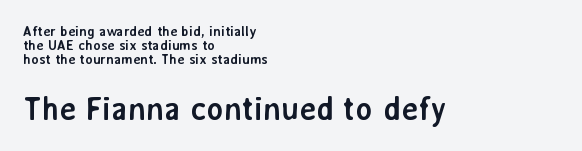
The image shows 32 px semibold sans-serif type, upright; set left-aligned, tight line spacing (0.99x), normal letter spacing, not underlined; the second (bottom) block is 2.29x larger; low stroke contrast and a medium x-height.
